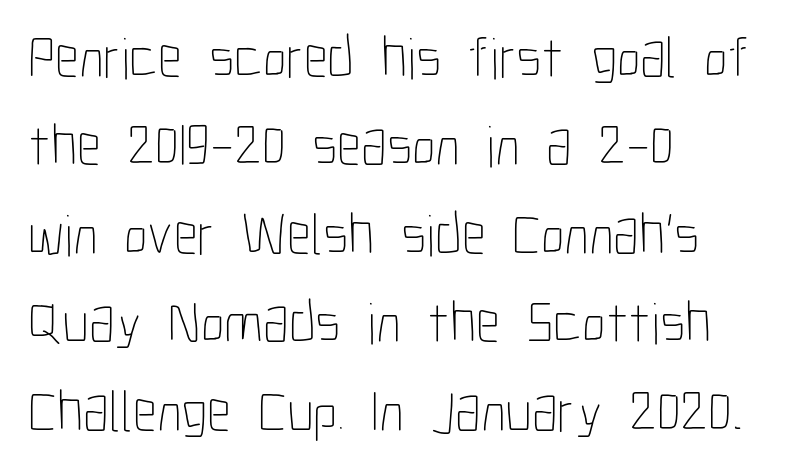
Q: Is the text bold? A: No.
Q: Is the text italic (slanted)? A: No, it is upright.
Q: Is the text underlined? A: No.
Q: How is the paragraph aligned? A: Left-aligned.
Q: Is the spacing between letters normal or unusually wide? A: Normal.
Q: Is the spacing between lines tight, normal or loose? A: Normal.
Q: Width (condensed, normal, or wide)? A: Condensed.
Q: Stroke contrast? A: Low.
Q: x-height? A: Medium.
Q: Monospaced? A: No.
